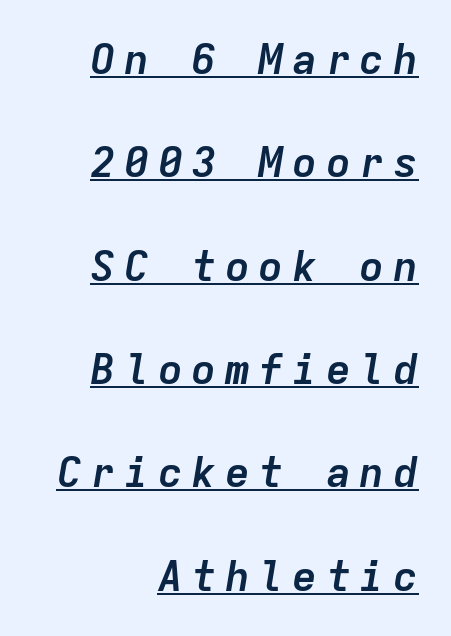
Looks like terminal output: every glyph gets an equal slot. The passage shown is underscored from start to finish. A typesetter would call this leading open, well beyond the default. Glyph-to-glyph distance is far greater than everyday printed text.
